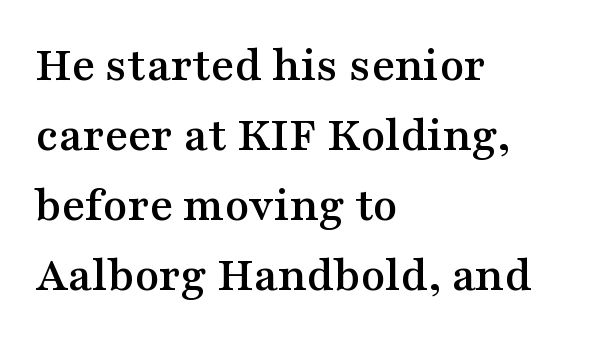
The image shows 50 px wide serif type, upright; set left-aligned, normal line spacing (1.4x), normal letter spacing, not underlined; medium stroke contrast and a medium x-height.
